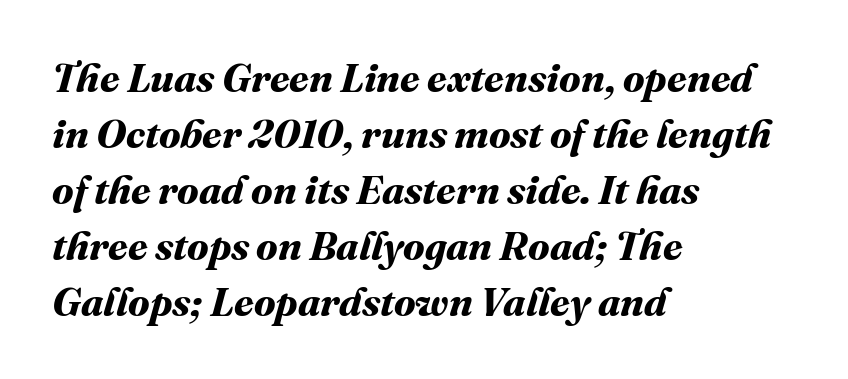
Q: Is the text bold? A: Yes.
Q: Is the text underlined? A: No.
Q: How is the paragraph aligned? A: Left-aligned.
Q: Is the spacing between letters normal or unusually wide? A: Normal.
Q: Is the spacing between lines tight, normal or loose? A: Normal.
Q: Width (condensed, normal, or wide)? A: Normal.
Q: Stroke contrast? A: Medium.
Q: x-height? A: Medium.
Q: Monospaced? A: No.
